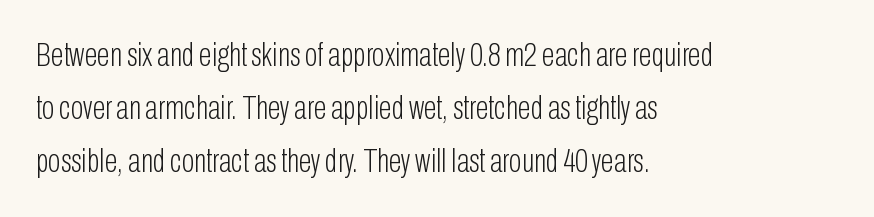
{"serif": "no", "italic": "no", "bold": "no", "weight": "light", "width": "condensed", "stroke_contrast": "low", "x_height": "medium", "monospaced": "no", "underline": "no", "align": "left", "line_spacing": "normal", "line_spacing_ratio": 1.56, "letter_spacing": "normal", "letter_spacing_em": 0.0, "glyph_px": 34}
